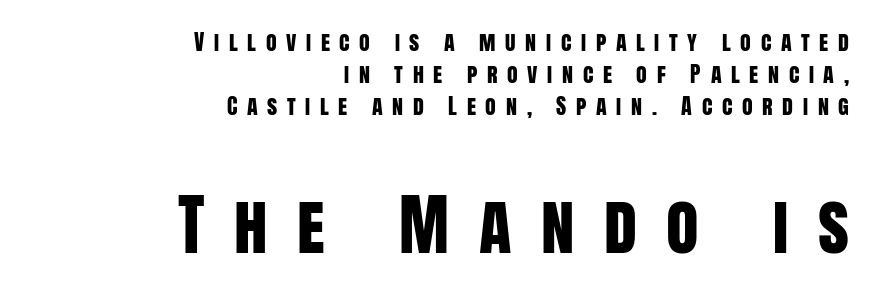
The image shows 67 px condensed sans-serif type, upright; set right-aligned, normal line spacing (1.45x), unusually wide letter spacing (+0.44 em), not underlined; the second (bottom) block is 3.05x larger; low stroke contrast and a large x-height.
